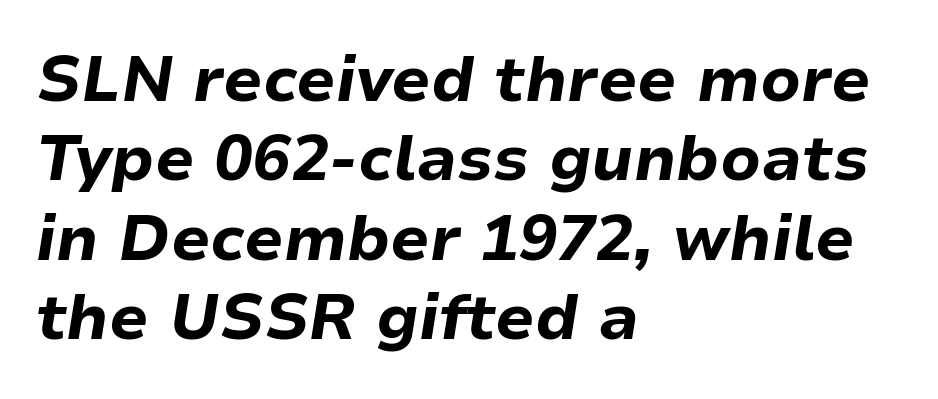
Q: Is the text bold? A: Yes.
Q: Is the text italic (slanted)? A: Yes, it leans right by about 9 degrees.
Q: Is the text underlined? A: No.
Q: How is the paragraph aligned? A: Left-aligned.
Q: Is the spacing between letters normal or unusually wide? A: Normal.
Q: Width (condensed, normal, or wide)? A: Normal.
Q: Stroke contrast? A: Low.
Q: x-height? A: Medium.
Q: Monospaced? A: No.
